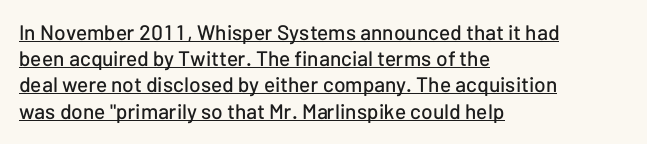
Q: Is the text italic (slanted)? A: No, it is upright.
Q: Is the text underlined? A: Yes.
Q: How is the paragraph aligned? A: Left-aligned.
Q: Is the spacing between letters normal or unusually wide? A: Normal.
Q: Is the spacing between lines tight, normal or loose? A: Normal.
